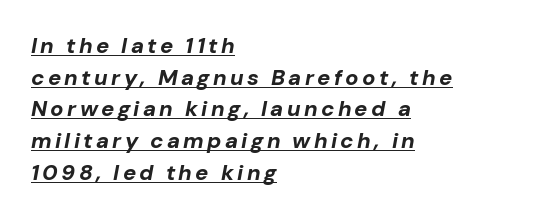
The image shows 22 px bold type, italic (leaning right); set left-aligned, normal line spacing (1.44x), underlined.
